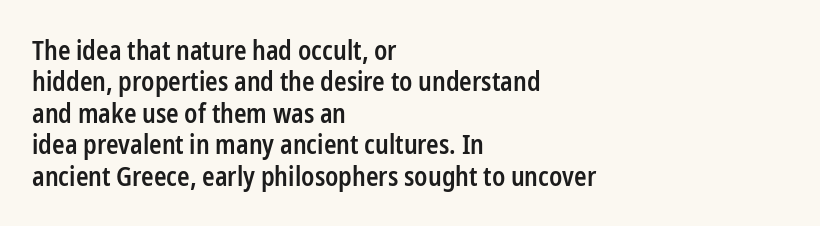
The image shows 26 px text type, upright; set left-aligned, line spacing 1.21x, normal letter spacing, not underlined.
